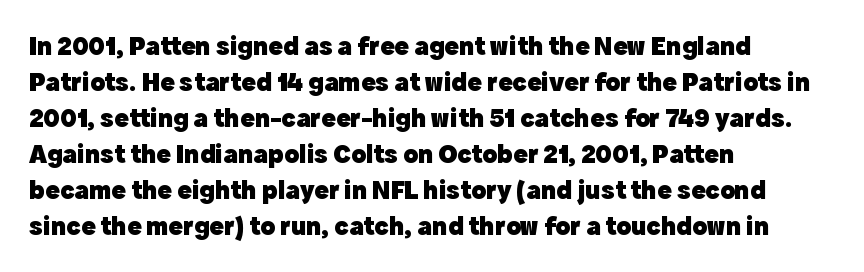
Is there much room between lines? A standard amount, neither cramped nor airy. This rendering features lettering with no underline. The typography opts for an upright posture over an oblique one. Standard letterfit; no display-style spreading of the glyphs. Line starts are locked; line ends wander. Heavy-handed strokes throughout: this text is bold.
